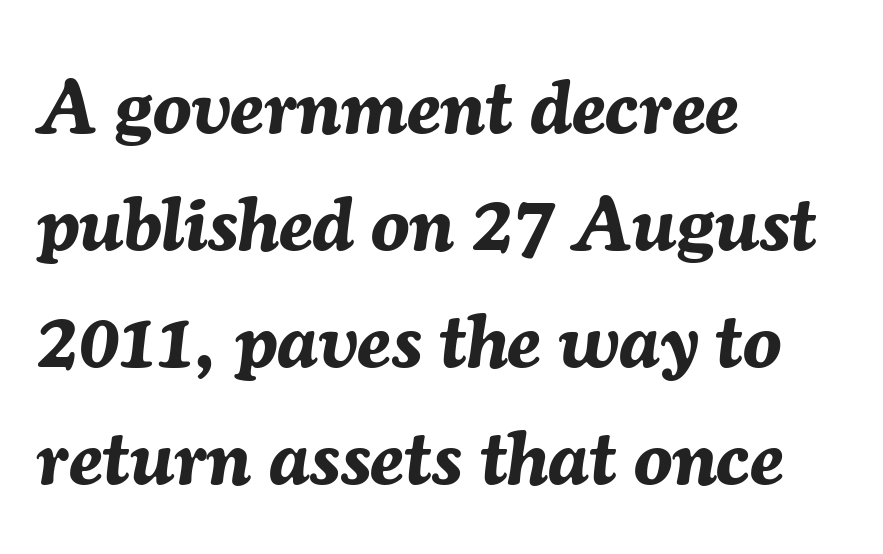
The image shows 77 px bold type, italic (leaning right); set left-aligned, normal line spacing (1.52x), normal letter spacing, not underlined; medium stroke contrast and a medium x-height.
